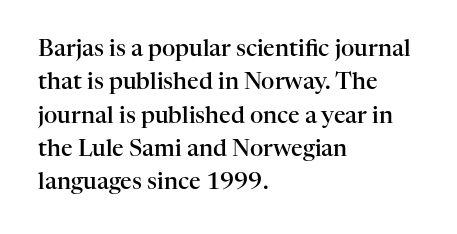
{"italic": "no", "bold": "semi", "underline": "no", "align": "left", "line_spacing": "normal", "line_spacing_ratio": 1.45, "letter_spacing": "normal", "letter_spacing_em": 0.0, "glyph_px": 23}
